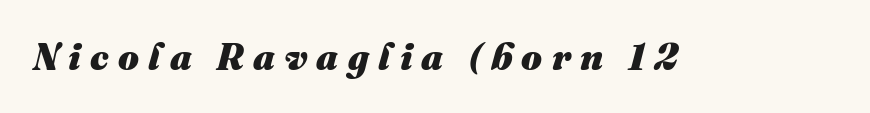
{"italic": "yes", "lean": "right", "slant_degrees": 16, "bold": "yes", "weight": "heavy", "width": "normal", "stroke_contrast": "medium", "x_height": "medium", "monospaced": "no", "underline": "no", "letter_spacing": "wide", "letter_spacing_em": 0.25, "glyph_px": 37}
